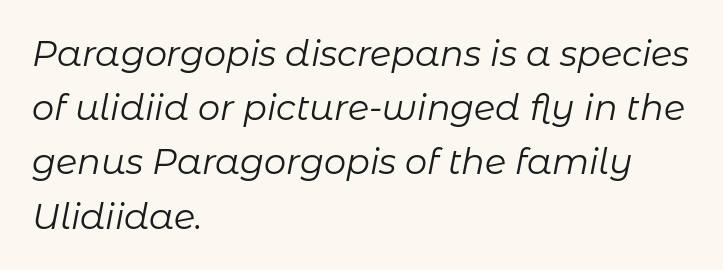
{"italic": "yes", "lean": "right", "slant_degrees": 11, "bold": "no", "weight": "regular", "width": "normal", "stroke_contrast": "low", "x_height": "medium", "monospaced": "no", "underline": "no", "align": "left", "line_spacing": "normal", "line_spacing_ratio": 1.55, "letter_spacing": "normal", "letter_spacing_em": 0.0, "glyph_px": 35}
